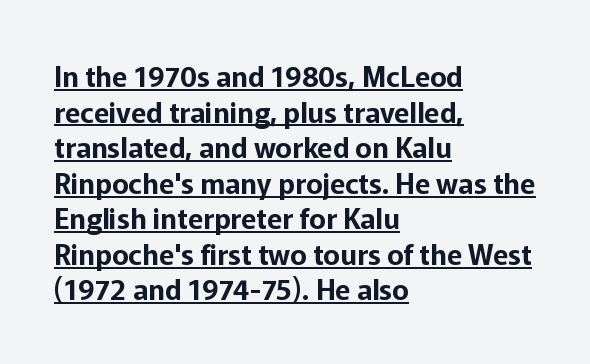
Q: Is the text italic (slanted)? A: No, it is upright.
Q: Is the typeface a serif or a sans-serif typeface? A: Sans-serif.
Q: Is the text underlined? A: Yes.
Q: How is the paragraph aligned? A: Left-aligned.
Q: Is the spacing between letters normal or unusually wide? A: Normal.
Q: Is the spacing between lines tight, normal or loose? A: Normal.
Q: Width (condensed, normal, or wide)? A: Normal.
Q: Stroke contrast? A: Low.
Q: x-height? A: Medium.
Q: Monospaced? A: No.
